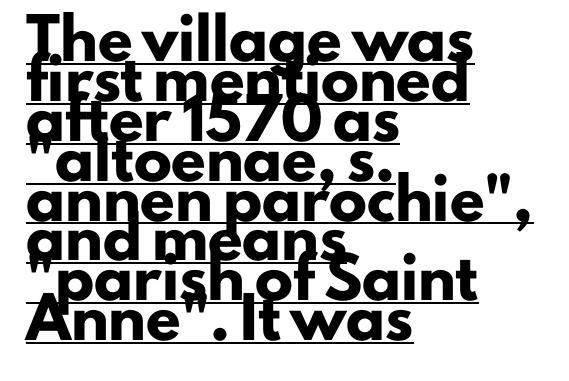
Spacing verdict: proportional, widths tailored to each character. One-word summary of the alignment: left. Quick note: underline on. It's the straight-up-and-down kind of type. Here the glyphs are tracked normally, forming tight word shapes. These lines are composed in type without serifs.
